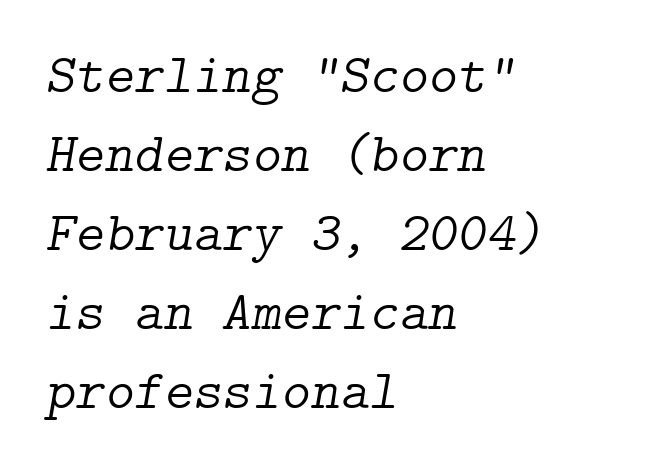
{"serif": "yes", "italic": "yes", "lean": "right", "slant_degrees": 9, "bold": "no", "weight": "light", "width": "normal", "stroke_contrast": "low", "x_height": "medium", "underline": "no", "align": "left", "line_spacing": "normal", "line_spacing_ratio": 1.41, "letter_spacing": "normal", "letter_spacing_em": 0.0, "glyph_px": 56}
